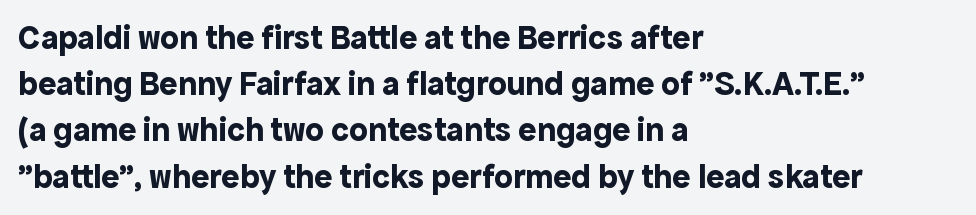
{"serif": "no", "italic": "no", "bold": "yes", "weight": "bold", "width": "normal", "x_height": "medium", "monospaced": "no", "underline": "no", "align": "left", "line_spacing": "normal", "line_spacing_ratio": 1.36, "letter_spacing": "normal", "letter_spacing_em": 0.0, "glyph_px": 34}
